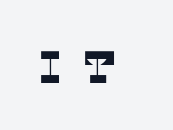
Short note: letters widely spaced. Is this a fixed-width face? No — the glyphs have proportional, varying widths. Unlike a clean sans, this face finishes its strokes with serifs. The gap between lines stays unmarked.
